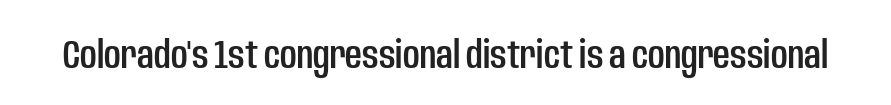
Q: Is the text italic (slanted)? A: No, it is upright.
Q: Is the typeface a serif or a sans-serif typeface? A: Sans-serif.
Q: Is the text underlined? A: No.
Q: Is the spacing between letters normal or unusually wide? A: Normal.
Q: Width (condensed, normal, or wide)? A: Condensed.
Q: Stroke contrast? A: Low.
Q: x-height? A: Large.
Q: Monospaced? A: No.
